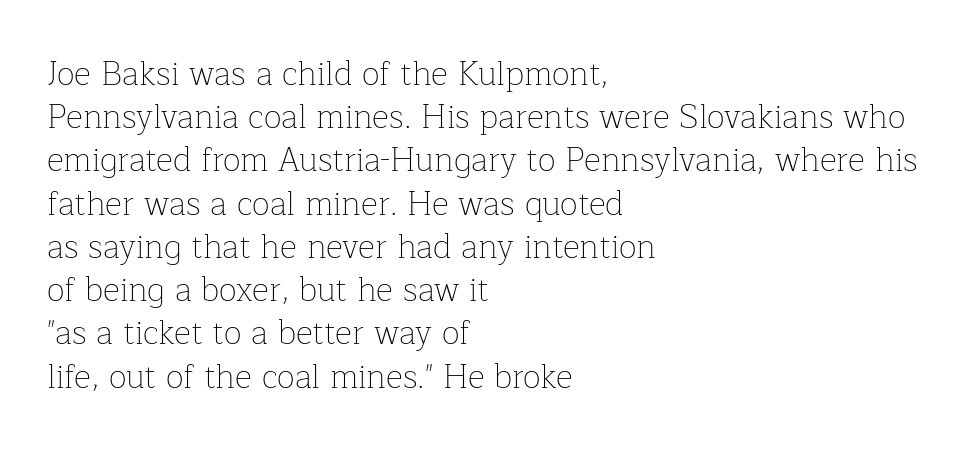
{"serif": "yes", "italic": "no", "bold": "no", "weight": "thin", "width": "normal", "stroke_contrast": "low", "x_height": "medium", "monospaced": "no", "underline": "no", "align": "left", "line_spacing": "normal", "line_spacing_ratio": 1.31, "letter_spacing": "normal", "letter_spacing_em": 0.0, "glyph_px": 33}
